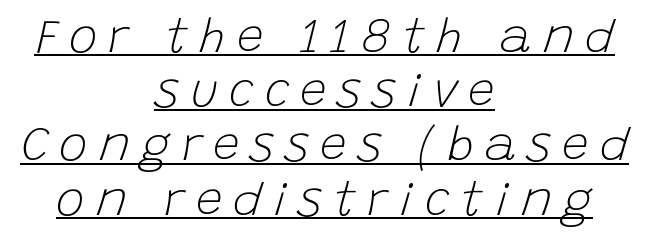
Spacing verdict: proportional, widths tailored to each character. The rendering positions every line midway between the sides. This is underlined copy, the kind a proofreader might mark for attention. In terms of leading, this rendering errs on the cramped side.
